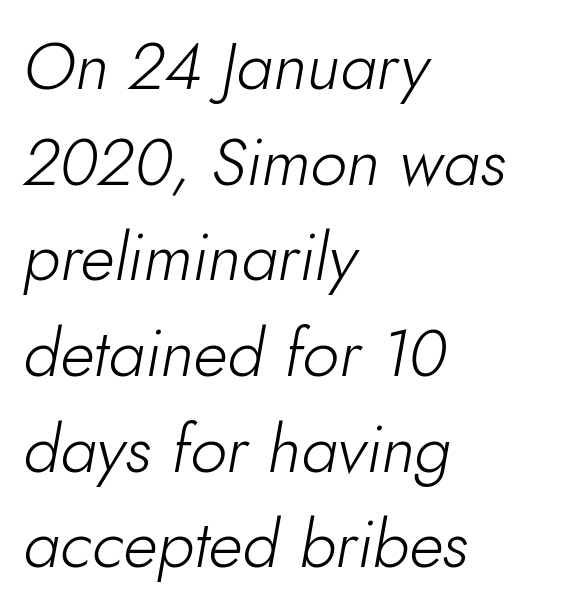
The image shows 66 px light type, italic (leaning right); set left-aligned, normal line spacing (1.45x), normal letter spacing, not underlined; low stroke contrast and a small x-height.
